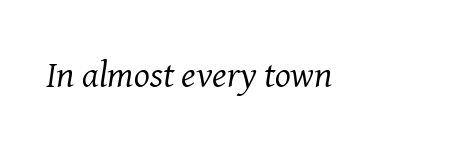
The image shows 37 px regular-weight serif type, italic (leaning right); set left-aligned, normal letter spacing, not underlined; medium stroke contrast and a medium x-height.
